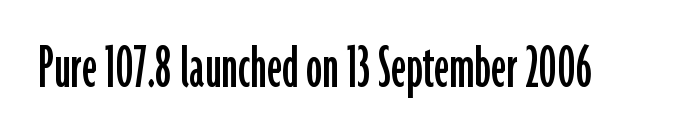
Here the designer chose a conventional face with non-uniform glyph widths. Unlike a traditional serif, this face leaves its strokes unadorned. Lines of text with bare space underneath. Nobody touched the tracking dial on this one. Vertical strokes here are truly vertical.
